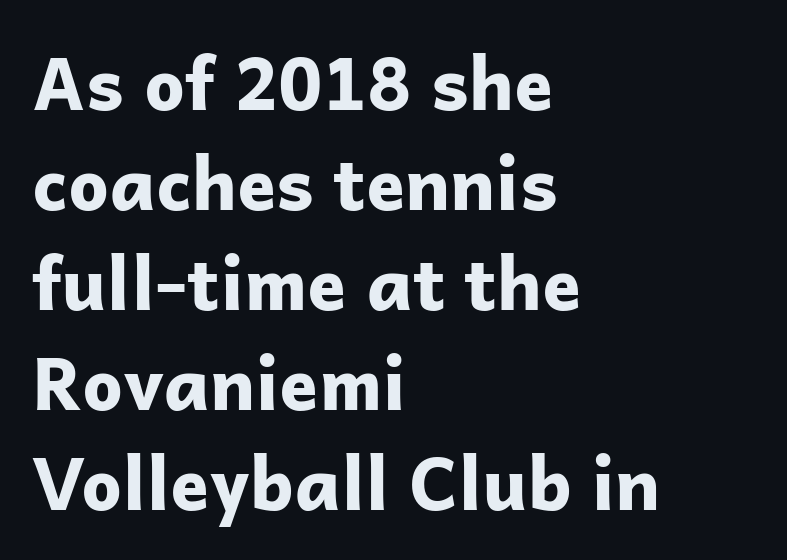
This sample uses an upright cut, with every glyph sitting square on the baseline. Line starts are locked; line ends wander. Set as a true bold cut, around the 700 mark. Regarding serifs, this sample does without them. Is this a fixed-width face? No — the glyphs have proportional, varying widths.
